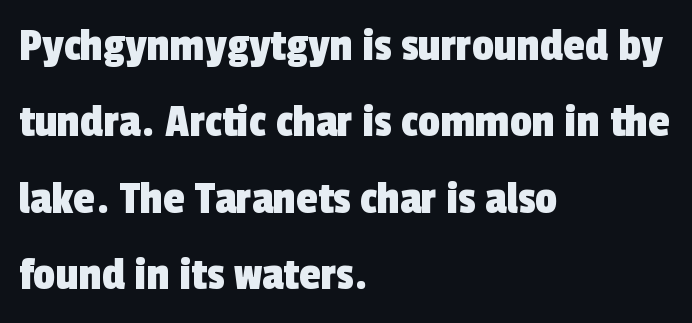
{"serif": "no", "width": "condensed", "x_height": "medium", "monospaced": "no", "underline": "no", "align": "left", "line_spacing": "normal", "line_spacing_ratio": 1.56, "letter_spacing": "normal", "letter_spacing_em": 0.0, "glyph_px": 49}
